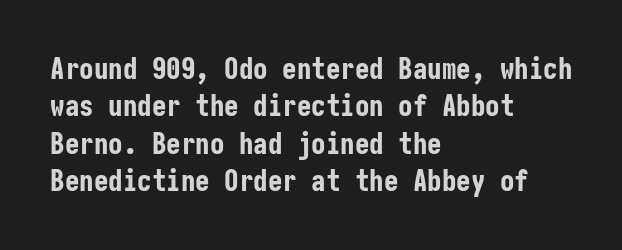
A clean baseline with only descenders dipping below it. Ascenders rise straight up at ninety degrees. Look at the bottom of the vertical strokes: they stop flat, with no serifs. These lines keep a tight, regular rhythm from letter to letter.
